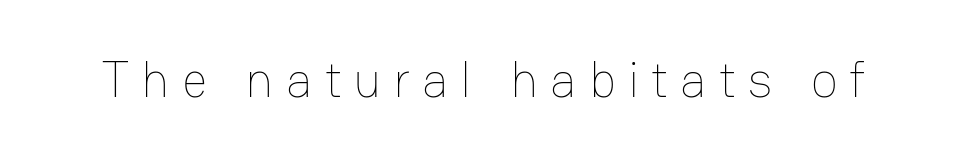
Q: Is the text bold? A: No.
Q: Is the text italic (slanted)? A: No, it is upright.
Q: Is the text underlined? A: No.
Q: Is the spacing between letters normal or unusually wide? A: Unusually wide.
Q: Width (condensed, normal, or wide)? A: Normal.
Q: Stroke contrast? A: Low.
Q: x-height? A: Medium.
Q: Monospaced? A: No.
